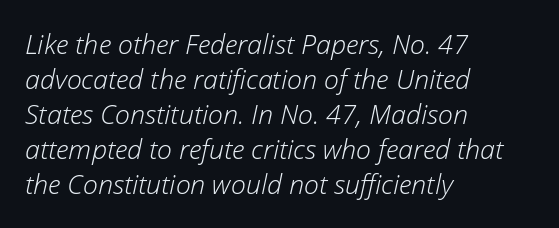
Check under the words: just untouched page. The weight tops out at a normal text grade. Style check: oblique. The rendering uses a moderate line-height, typical for paragraphs.
